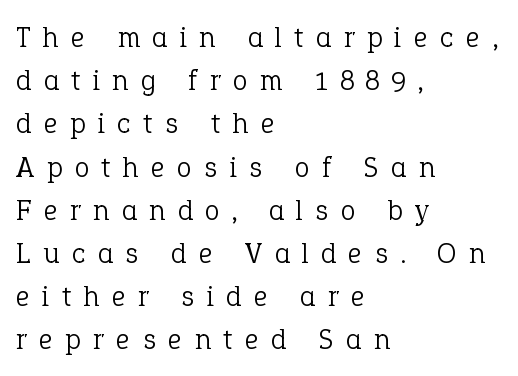
The image shows 30 px light serif type, upright; set left-aligned, normal line spacing (1.44x), unusually wide letter spacing (+0.42 em), not underlined; low stroke contrast and a medium x-height.
